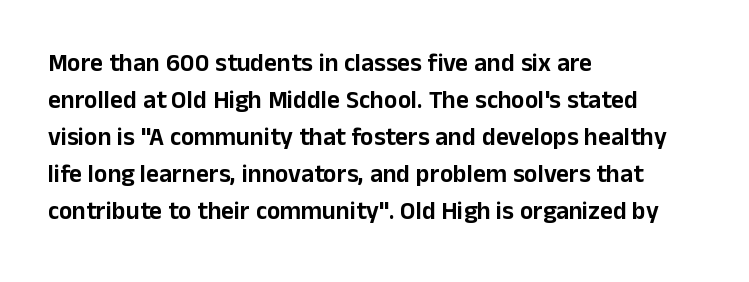
The space beneath each line is pristine and unruled. Compared with typical paragraphs, the rows here are spaced about the same. Notice how the passage keeps a crisp vertical edge on the left only. Short note: letters normally spaced.
